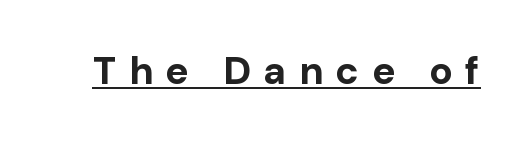
The image shows 39 px bold sans-serif type, upright; set unusually wide letter spacing (+0.32 em), underlined; low stroke contrast and a medium x-height.
